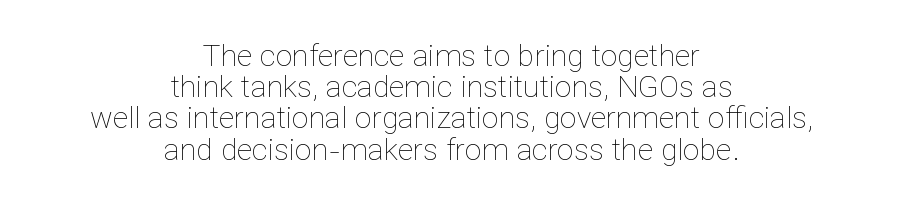
Notice how the passage keeps no hard edge, just a central spine. The strokes carry an ordinary text weight at most. Spacing between characters is what you'd get straight out of the box. No word sits above an underline.
